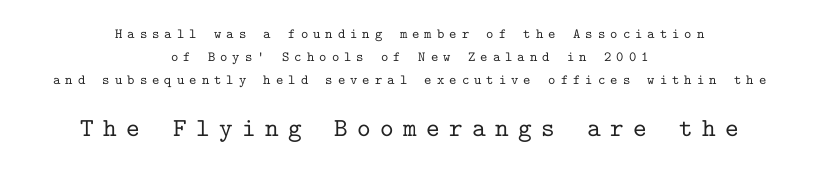
The passage is arranged like a title page — every line centered. The horizontal fit of the characters is loose and conspicuously gappy. If you measured baseline to baseline, you'd find a middling distance. In this sample the second text group is rendered at the bigger scale.
